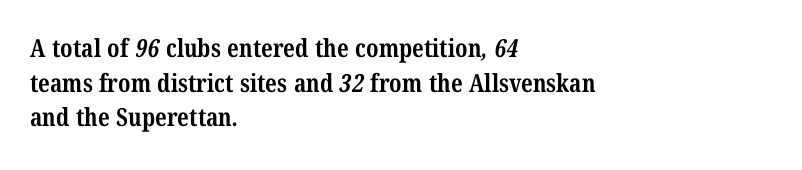
Caption: multi-line text, flush left, ragged right. Default kerning and tracking; the words read as compact shapes. Typographic density is high because the face is bold. Anything drawn beneath the words? Only blank space. The designer left line spacing at the default.
